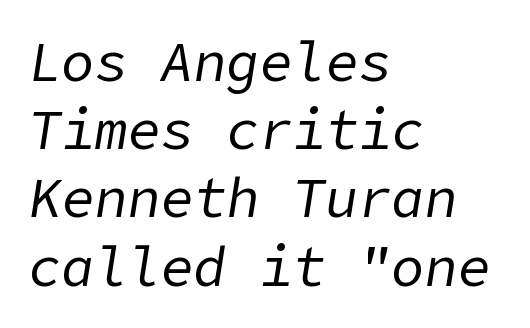
Q: Is the text bold? A: No.
Q: Is the text italic (slanted)? A: Yes, it leans right by about 9 degrees.
Q: Is the text underlined? A: No.
Q: How is the paragraph aligned? A: Left-aligned.
Q: Is the spacing between letters normal or unusually wide? A: Normal.
Q: Width (condensed, normal, or wide)? A: Normal.
Q: Stroke contrast? A: Low.
Q: x-height? A: Medium.
